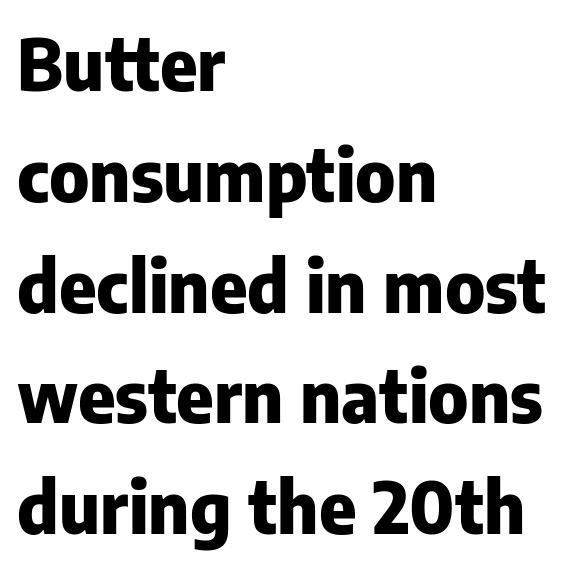
Q: Is the text bold? A: Yes.
Q: Is the text italic (slanted)? A: No, it is upright.
Q: Is the typeface a serif or a sans-serif typeface? A: Sans-serif.
Q: Is the text underlined? A: No.
Q: How is the paragraph aligned? A: Left-aligned.
Q: Is the spacing between letters normal or unusually wide? A: Normal.
Q: Is the spacing between lines tight, normal or loose? A: Normal.
Q: Width (condensed, normal, or wide)? A: Normal.
Q: Stroke contrast? A: Low.
Q: x-height? A: Medium.
Q: Monospaced? A: No.
